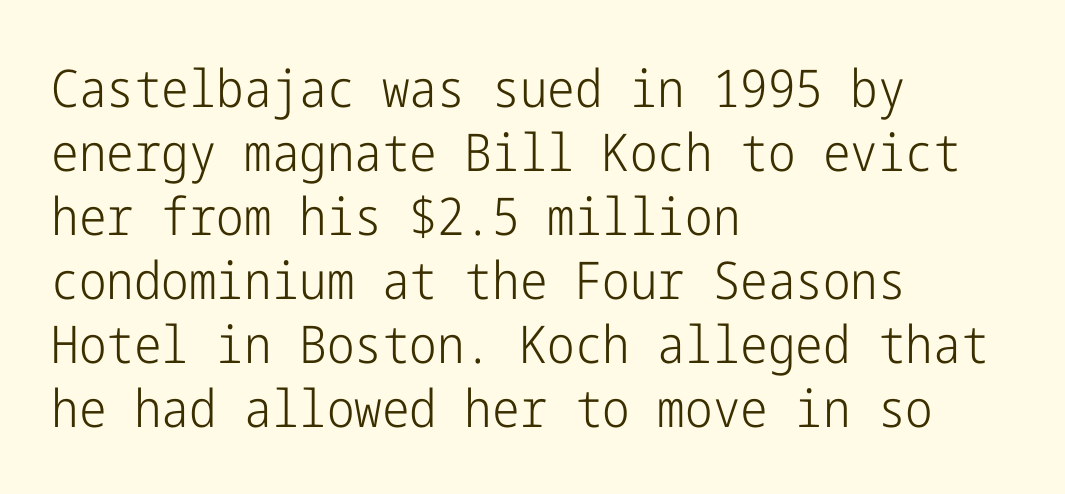
Line starts are locked; line ends wander. The letters stand straight up with perfectly vertical stems. Short note: letters normally spaced. The strokes carry an ordinary text weight at most.
